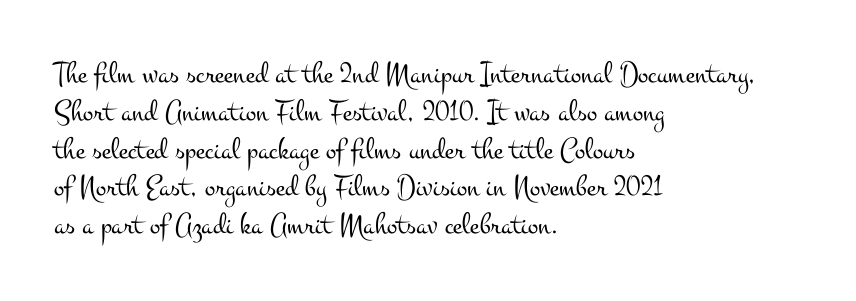
Q: Is the text bold? A: No.
Q: Is the text italic (slanted)? A: Yes.
Q: Is the text underlined? A: No.
Q: How is the paragraph aligned? A: Left-aligned.
Q: Is the spacing between letters normal or unusually wide? A: Normal.
Q: Width (condensed, normal, or wide)? A: Wide.
Q: Stroke contrast? A: Medium.
Q: x-height? A: Small.
Q: Monospaced? A: No.
